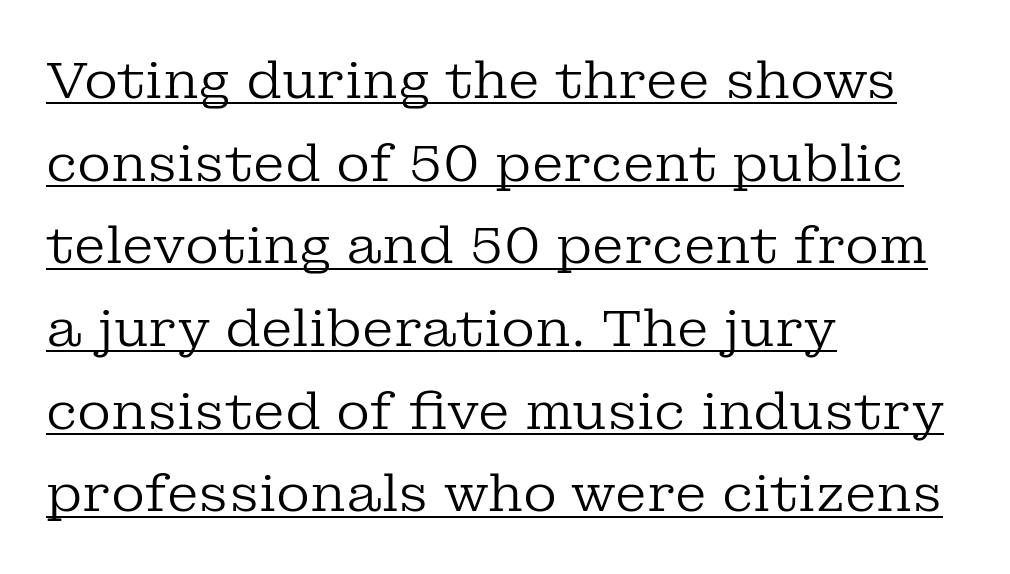
{"serif": "yes", "italic": "no", "bold": "no", "weight": "regular", "width": "normal", "stroke_contrast": "low", "x_height": "medium", "monospaced": "no", "underline": "yes", "align": "left", "line_spacing": "normal", "line_spacing_ratio": 1.59, "letter_spacing": "normal", "letter_spacing_em": 0.0, "glyph_px": 52}
